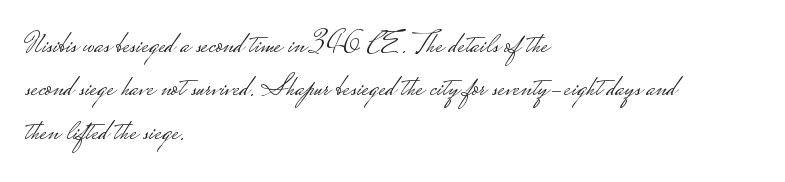
{"serif": "no", "bold": "no", "weight": "light", "width": "wide", "stroke_contrast": "low", "monospaced": "no", "underline": "no", "align": "left", "line_spacing": "normal", "line_spacing_ratio": 1.45, "letter_spacing": "normal", "letter_spacing_em": 0.0, "glyph_px": 30}
